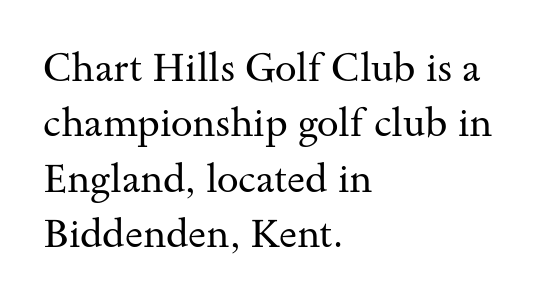
Q: Is the text bold? A: No.
Q: Is the text italic (slanted)? A: No, it is upright.
Q: Is the typeface a serif or a sans-serif typeface? A: Serif.
Q: Is the text underlined? A: No.
Q: How is the paragraph aligned? A: Left-aligned.
Q: Is the spacing between letters normal or unusually wide? A: Normal.
Q: Is the spacing between lines tight, normal or loose? A: Normal.
Q: Width (condensed, normal, or wide)? A: Wide.
Q: Stroke contrast? A: Medium.
Q: x-height? A: Small.
Q: Monospaced? A: No.
